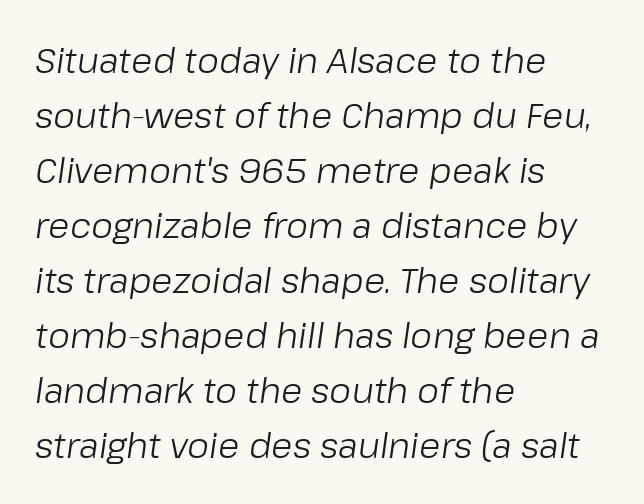
Q: Is the text bold? A: No.
Q: Is the text italic (slanted)? A: Yes, it leans right by about 8 degrees.
Q: Is the text underlined? A: No.
Q: How is the paragraph aligned? A: Left-aligned.
Q: Is the spacing between letters normal or unusually wide? A: Normal.
Q: Is the spacing between lines tight, normal or loose? A: Normal.
Q: Width (condensed, normal, or wide)? A: Normal.
Q: Stroke contrast? A: Low.
Q: x-height? A: Medium.
Q: Monospaced? A: No.
